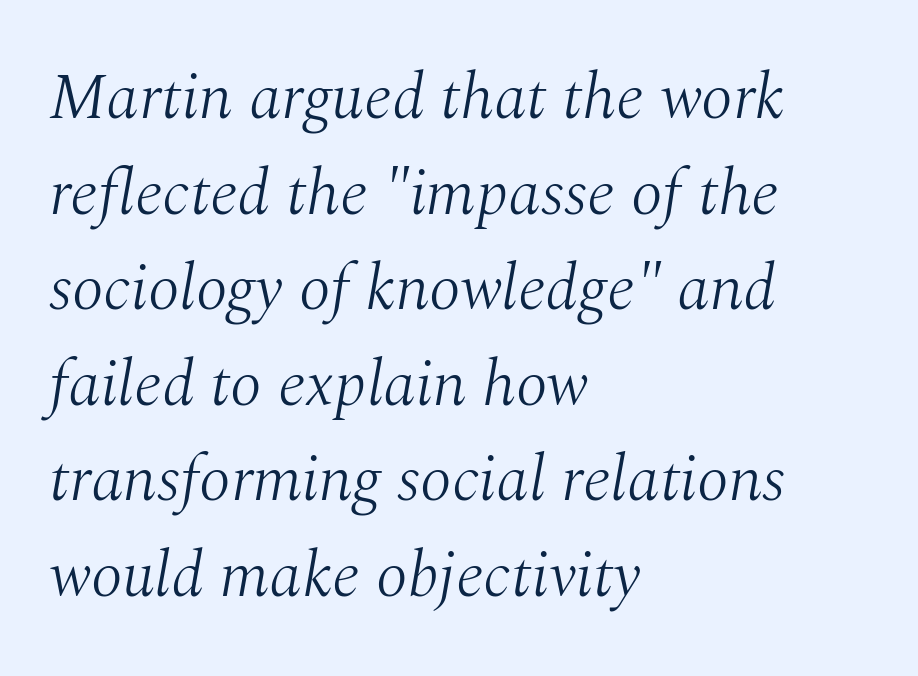
The image shows 65 px light serif type, italic (leaning right); set left-aligned, normal line spacing (1.47x), normal letter spacing, not underlined; medium stroke contrast and a medium x-height.
